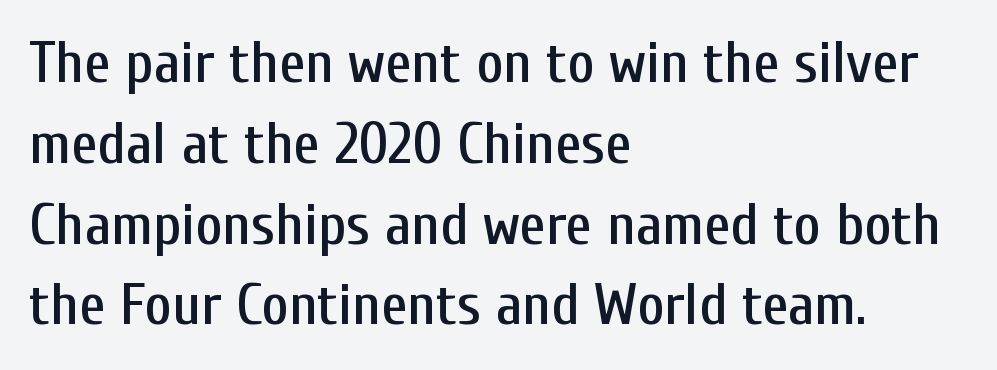
Q: Is the text italic (slanted)? A: No, it is upright.
Q: Is the typeface a serif or a sans-serif typeface? A: Sans-serif.
Q: Is the text underlined? A: No.
Q: How is the paragraph aligned? A: Left-aligned.
Q: Is the spacing between letters normal or unusually wide? A: Normal.
Q: Is the spacing between lines tight, normal or loose? A: Normal.
Q: Width (condensed, normal, or wide)? A: Condensed.
Q: Stroke contrast? A: Low.
Q: x-height? A: Medium.
Q: Monospaced? A: No.
